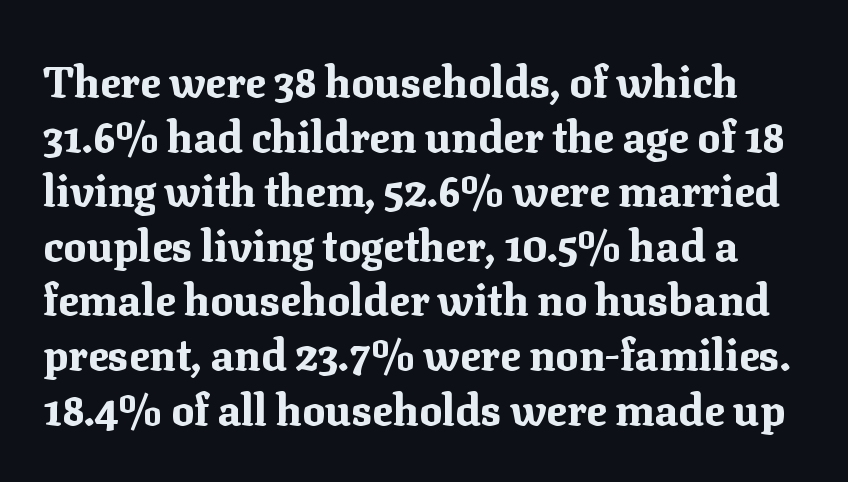
The image shows 43 px bold serif type, upright; set normal line spacing (1.27x), normal letter spacing, not underlined; medium stroke contrast and a medium x-height.
